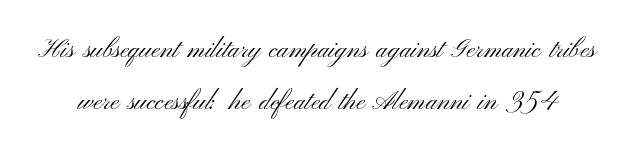
Q: Is the text bold? A: No.
Q: Is the text italic (slanted)? A: Yes.
Q: Is the text underlined? A: No.
Q: Is the spacing between letters normal or unusually wide? A: Normal.
Q: Is the spacing between lines tight, normal or loose? A: Loose.
